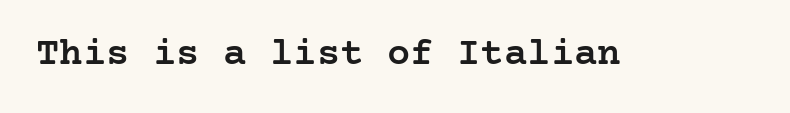
{"serif": "yes", "italic": "no", "bold": "semi", "weight": "semibold", "width": "normal", "stroke_contrast": "low", "x_height": "medium", "underline": "no", "letter_spacing": "normal", "letter_spacing_em": 0.0, "glyph_px": 39}
